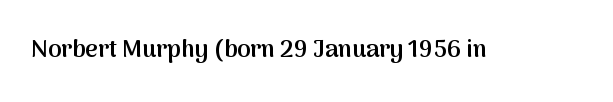
{"italic": "no", "bold": "semi", "underline": "no", "letter_spacing": "normal", "letter_spacing_em": 0.0, "glyph_px": 24}
